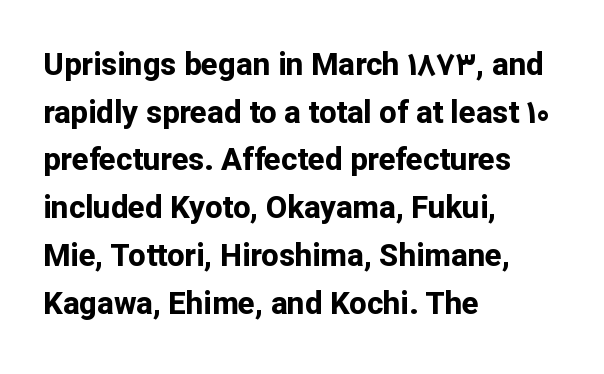
Q: Is the text bold? A: Yes.
Q: Is the text italic (slanted)? A: No, it is upright.
Q: Is the typeface a serif or a sans-serif typeface? A: Sans-serif.
Q: Is the text underlined? A: No.
Q: How is the paragraph aligned? A: Left-aligned.
Q: Is the spacing between letters normal or unusually wide? A: Normal.
Q: Is the spacing between lines tight, normal or loose? A: Normal.
Q: Width (condensed, normal, or wide)? A: Normal.
Q: Stroke contrast? A: Low.
Q: x-height? A: Medium.
Q: Monospaced? A: No.
